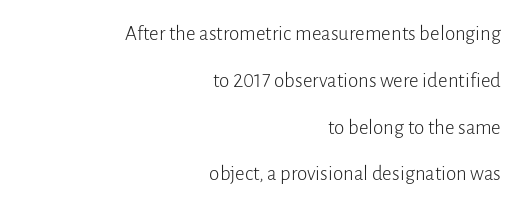
Q: Is the text bold? A: No.
Q: Is the text italic (slanted)? A: No, it is upright.
Q: Is the text underlined? A: No.
Q: How is the paragraph aligned? A: Right-aligned.
Q: Is the spacing between letters normal or unusually wide? A: Normal.
Q: Is the spacing between lines tight, normal or loose? A: Loose.
